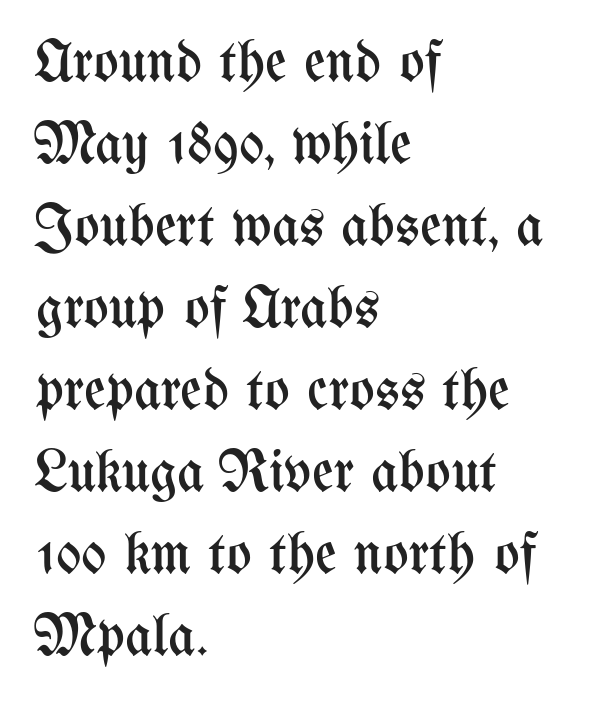
The image shows 59 px regular-weight, condensed type, upright; set left-aligned, normal line spacing (1.39x), normal letter spacing, not underlined; medium stroke contrast and a medium x-height.
